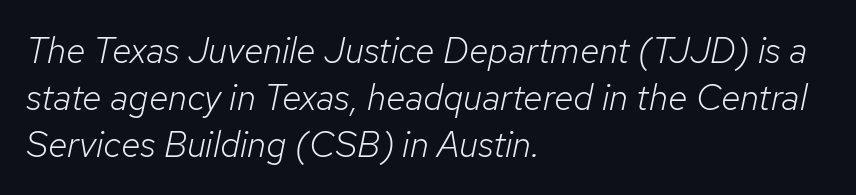
The strokes are not fattened; the text isn't bold. Every row of glyphs begins at an identical x-position on the left. Notice how descenders clear the ascenders below comfortably — that's standard leading. Emphasis-style slanted type is in use. Spacing verdict: proportional, widths tailored to each character.
